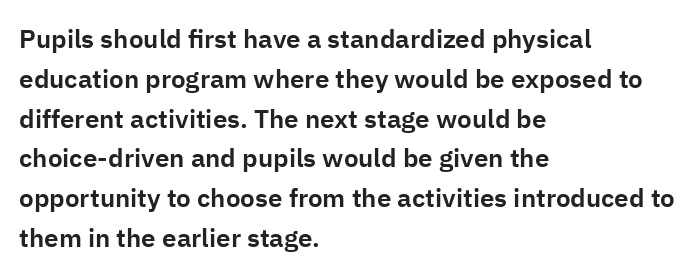
{"italic": "no", "underline": "no", "align": "left", "line_spacing": "normal", "line_spacing_ratio": 1.53, "letter_spacing": "normal", "letter_spacing_em": 0.0, "glyph_px": 26}
